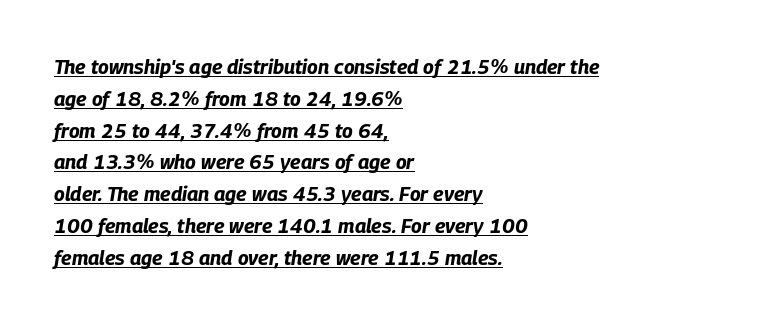
Is the type bold? Yes — the strokes are clearly thick and heavy. In terms of posture, this sample is oblique. The rendering keeps characters at their native spacing. Horizontal alignment here is leftward, the default for most running prose.
